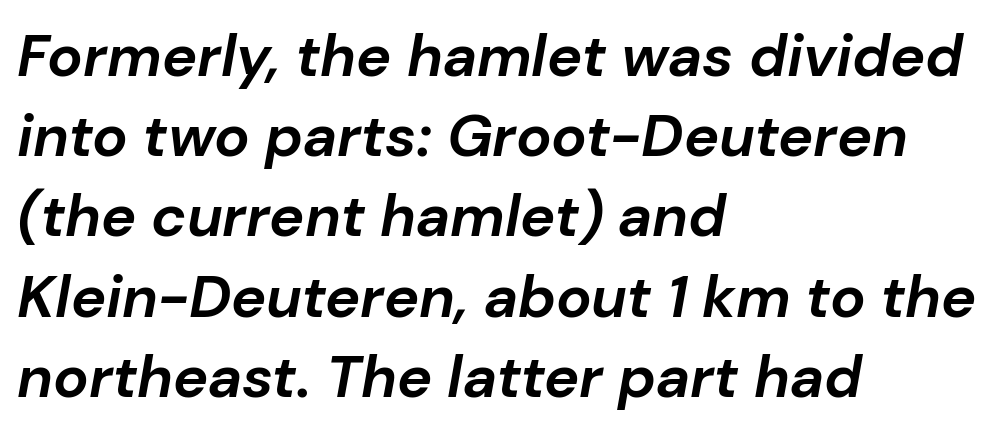
Q: Is the text bold? A: Yes.
Q: Is the text italic (slanted)? A: Yes, it leans right by about 10 degrees.
Q: Is the text underlined? A: No.
Q: How is the paragraph aligned? A: Left-aligned.
Q: Is the spacing between letters normal or unusually wide? A: Normal.
Q: Is the spacing between lines tight, normal or loose? A: Normal.
Q: Width (condensed, normal, or wide)? A: Normal.
Q: Stroke contrast? A: Low.
Q: x-height? A: Medium.
Q: Monospaced? A: No.
